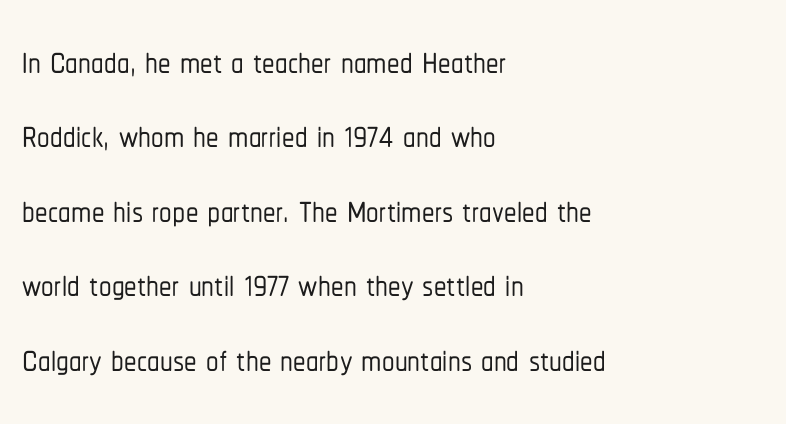
{"serif": "no", "italic": "no", "width": "condensed", "stroke_contrast": "low", "x_height": "medium", "monospaced": "no", "underline": "no", "align": "left", "line_spacing": "normal", "line_spacing_ratio": 1.49, "letter_spacing": "normal", "letter_spacing_em": 0.0, "glyph_px": 50}
